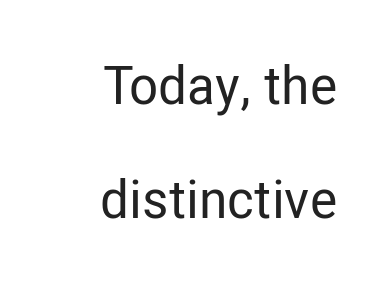
Q: Is the text italic (slanted)? A: No, it is upright.
Q: Is the typeface a serif or a sans-serif typeface? A: Sans-serif.
Q: Is the text underlined? A: No.
Q: How is the paragraph aligned? A: Right-aligned.
Q: Is the spacing between letters normal or unusually wide? A: Normal.
Q: Is the spacing between lines tight, normal or loose? A: Loose.
Q: Width (condensed, normal, or wide)? A: Condensed.
Q: Stroke contrast? A: Low.
Q: x-height? A: Medium.
Q: Monospaced? A: No.
